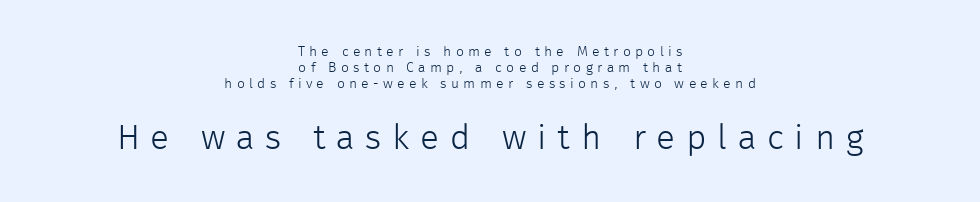
{"serif": "no", "italic": "no", "bold": "no", "weight": "light", "width": "normal", "stroke_contrast": "low", "x_height": "medium", "monospaced": "no", "underline": "no", "align": "center", "line_spacing": "tight", "line_spacing_ratio": 1.14, "letter_spacing": "wide", "letter_spacing_em": 0.31, "larger_block": "second", "size_ratio": 2.5, "glyph_px": 35}
